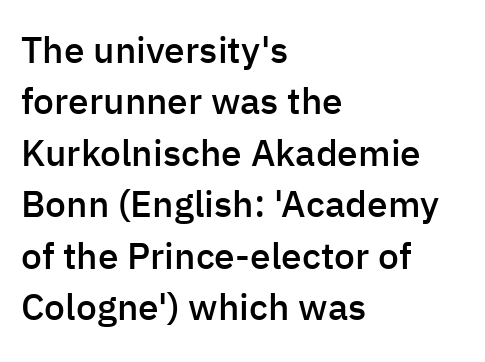
Compared with typical paragraphs, the rows here are spaced about the same. Notice how the passage keeps a crisp vertical edge on the left only. These lines are composed in type without serifs. Notice how the stems are strictly vertical — no italics here. Caption: semibold face, moderately heavy strokes. A typesetter would call this zero additional tracking.
